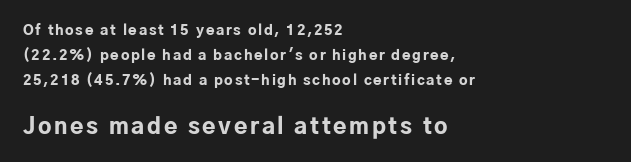
{"italic": "no", "bold": "yes", "underline": "no", "align": "left", "line_spacing_ratio": 1.79, "larger_block": "second", "size_ratio": 1.57, "glyph_px": 22}
